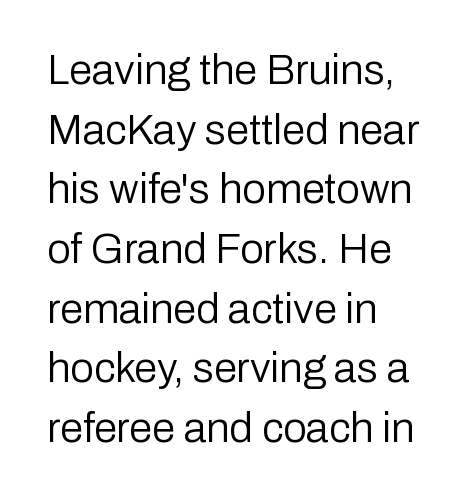
{"serif": "no", "italic": "no", "bold": "no", "weight": "regular", "width": "normal", "stroke_contrast": "low", "x_height": "medium", "monospaced": "no", "underline": "no", "align": "left", "line_spacing": "normal", "line_spacing_ratio": 1.42, "letter_spacing": "normal", "letter_spacing_em": 0.0, "glyph_px": 42}
